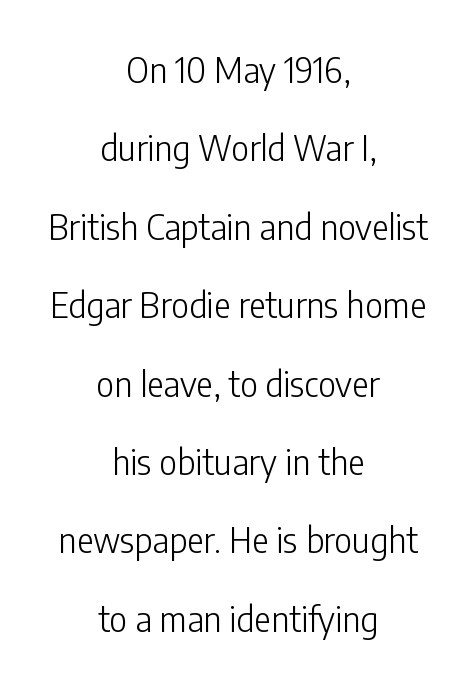
Q: Is the text bold? A: No.
Q: Is the text italic (slanted)? A: No, it is upright.
Q: Is the typeface a serif or a sans-serif typeface? A: Sans-serif.
Q: Is the text underlined? A: No.
Q: How is the paragraph aligned? A: Centered.
Q: Is the spacing between letters normal or unusually wide? A: Normal.
Q: Is the spacing between lines tight, normal or loose? A: Loose.
Q: Width (condensed, normal, or wide)? A: Condensed.
Q: Stroke contrast? A: Low.
Q: x-height? A: Medium.
Q: Monospaced? A: No.
